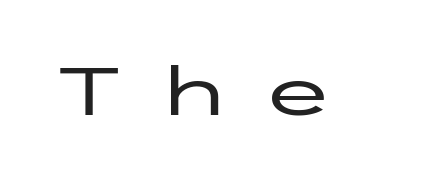
This is the regular roman posture of the typeface. Caption: expanded tracking, letters set apart. A clean baseline with only descenders dipping below it. You can tell from the bare stems that sans-serif type was used.
